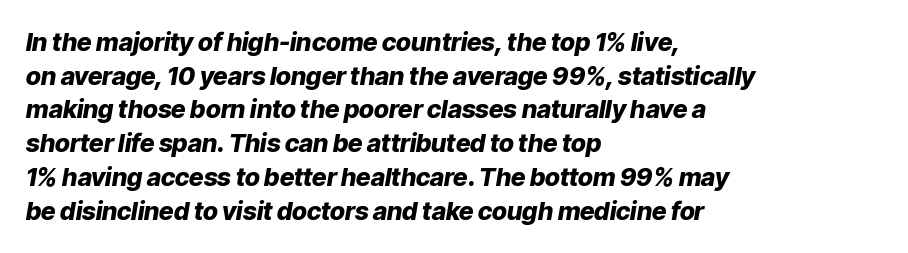
{"italic": "yes", "lean": "right", "slant_degrees": 9, "bold": "yes", "underline": "no", "align": "left", "line_spacing": "normal", "line_spacing_ratio": 1.35, "letter_spacing": "normal", "letter_spacing_em": 0.0, "glyph_px": 25}
